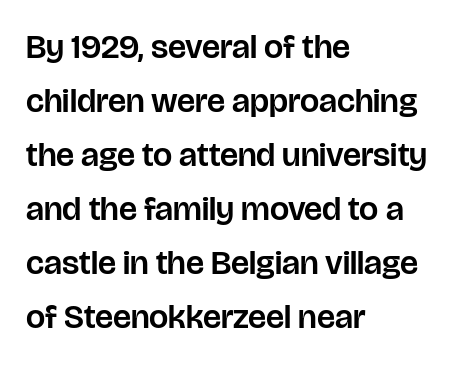
Q: Is the text italic (slanted)? A: No, it is upright.
Q: Is the typeface a serif or a sans-serif typeface? A: Sans-serif.
Q: Is the text underlined? A: No.
Q: How is the paragraph aligned? A: Left-aligned.
Q: Is the spacing between letters normal or unusually wide? A: Normal.
Q: Is the spacing between lines tight, normal or loose? A: Normal.
Q: Width (condensed, normal, or wide)? A: Normal.
Q: Stroke contrast? A: Low.
Q: x-height? A: Large.
Q: Monospaced? A: No.
